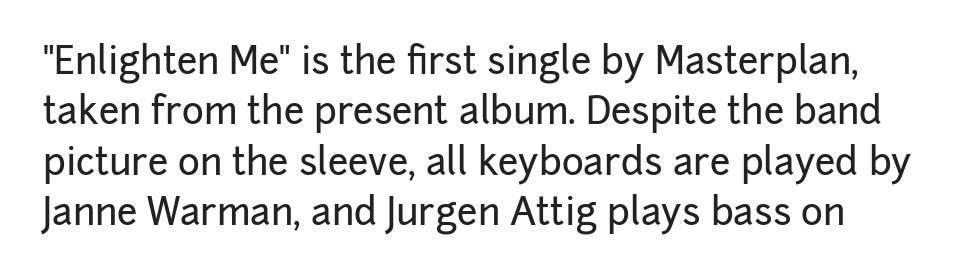
Each letter keeps its own natural width here, so spacing adapts to shape. The block of text has a typical density, with ordinary space between rows. A roman cut, with each character standing at attention. Beneath every word, the page is bare. These lines are composed in type without serifs. Inter-character spacing is left at the font's built-in metrics.
